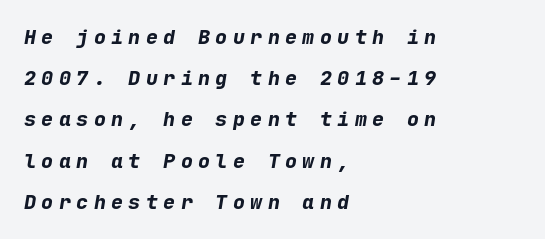
A typesetter would call this leading open, well beyond the default. Italic: yes, the glyphs are oblique. Check under the words: just untouched page. The tracking jumps out immediately: characters are airy and widely separated. Notice how the passage keeps a crisp vertical edge on the left only. Strokes here are thick enough to call this a true bold.
